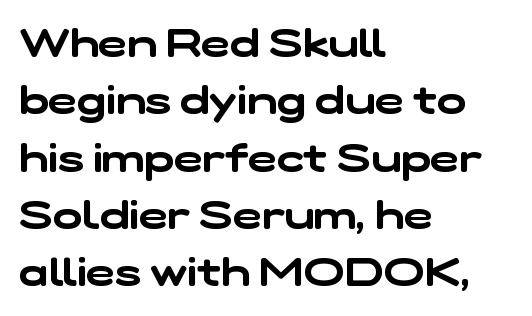
The image shows 39 px wide sans-serif type; set left-aligned, normal line spacing (1.47x), normal letter spacing, not underlined; low stroke contrast and a medium x-height.
